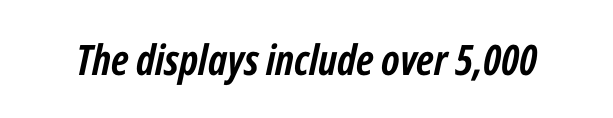
The image shows 42 px semibold, condensed type, italic (leaning right); set normal letter spacing, not underlined; low stroke contrast and a medium x-height.
